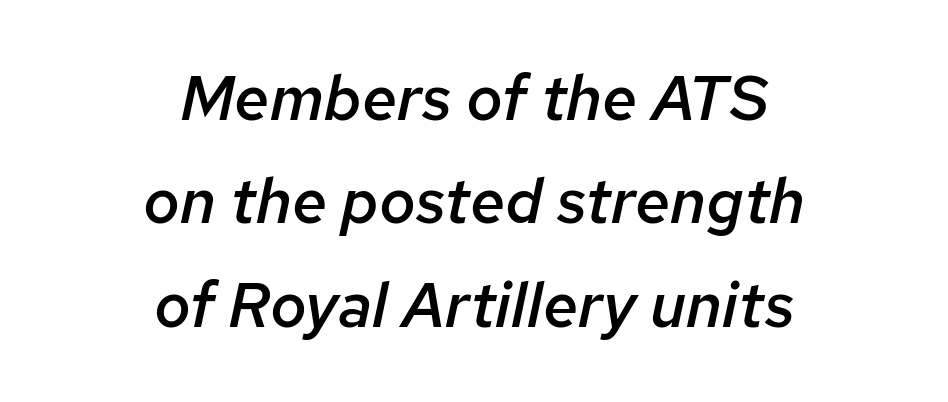
Q: Is the text bold? A: Semi-bold.
Q: Is the text italic (slanted)? A: Yes, it leans right by about 12 degrees.
Q: Is the text underlined? A: No.
Q: How is the paragraph aligned? A: Centered.
Q: Is the spacing between letters normal or unusually wide? A: Normal.
Q: Is the spacing between lines tight, normal or loose? A: Normal.
Q: Width (condensed, normal, or wide)? A: Normal.
Q: Stroke contrast? A: Low.
Q: x-height? A: Medium.
Q: Monospaced? A: No.
